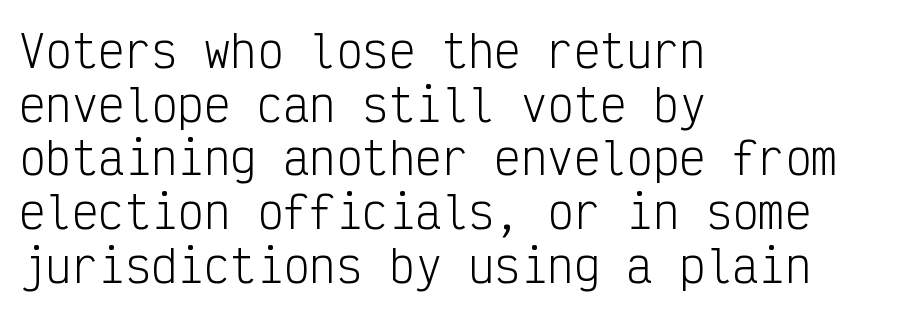
{"serif": "no", "italic": "no", "bold": "no", "weight": "light", "width": "condensed", "stroke_contrast": "low", "x_height": "medium", "monospaced": "yes", "underline": "no", "align": "left", "line_spacing_ratio": 1.22, "letter_spacing": "normal", "letter_spacing_em": 0.0, "glyph_px": 44}
